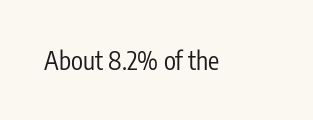
Q: Is the text bold? A: No.
Q: Is the text italic (slanted)? A: No, it is upright.
Q: Is the text underlined? A: No.
Q: Is the spacing between letters normal or unusually wide? A: Normal.
